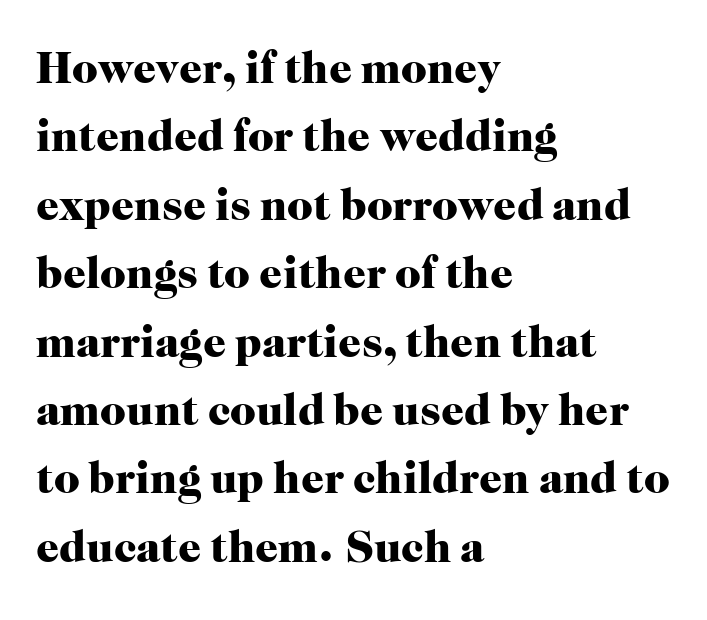
{"serif": "yes", "italic": "no", "bold": "yes", "weight": "heavy", "width": "normal", "stroke_contrast": "high", "x_height": "medium", "monospaced": "no", "underline": "no", "align": "left", "line_spacing": "normal", "line_spacing_ratio": 1.52, "letter_spacing": "normal", "letter_spacing_em": 0.0, "glyph_px": 45}
